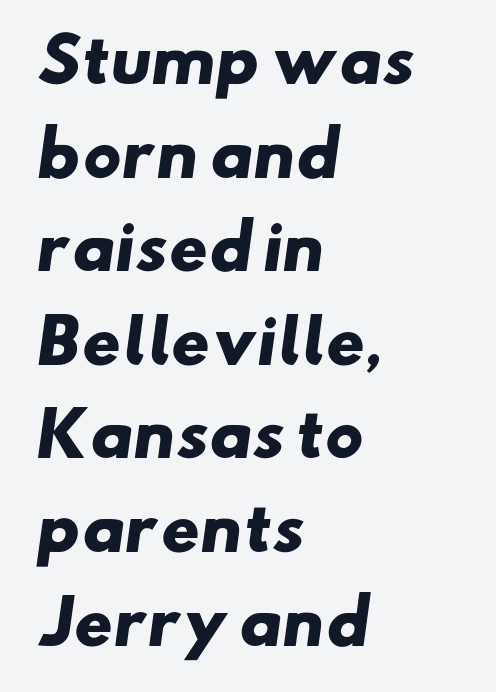
Q: Is the text bold? A: Yes.
Q: Is the typeface a serif or a sans-serif typeface? A: Sans-serif.
Q: Is the text underlined? A: No.
Q: How is the paragraph aligned? A: Left-aligned.
Q: Is the spacing between letters normal or unusually wide? A: Normal.
Q: Is the spacing between lines tight, normal or loose? A: Normal.
Q: Width (condensed, normal, or wide)? A: Wide.
Q: Stroke contrast? A: Low.
Q: x-height? A: Small.
Q: Monospaced? A: No.
